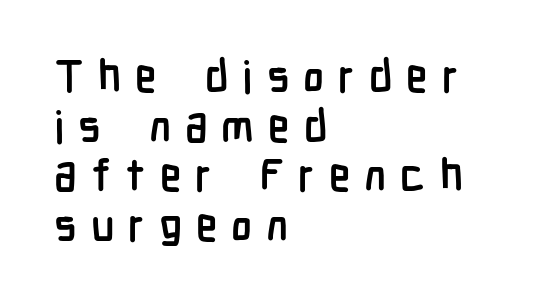
Q: Is the text bold? A: Yes.
Q: Is the text italic (slanted)? A: No, it is upright.
Q: Is the typeface a serif or a sans-serif typeface? A: Sans-serif.
Q: Is the text underlined? A: No.
Q: How is the paragraph aligned? A: Left-aligned.
Q: Is the spacing between letters normal or unusually wide? A: Unusually wide.
Q: Is the spacing between lines tight, normal or loose? A: Tight.
Q: Width (condensed, normal, or wide)? A: Condensed.
Q: Stroke contrast? A: Low.
Q: x-height? A: Medium.
Q: Monospaced? A: No.
